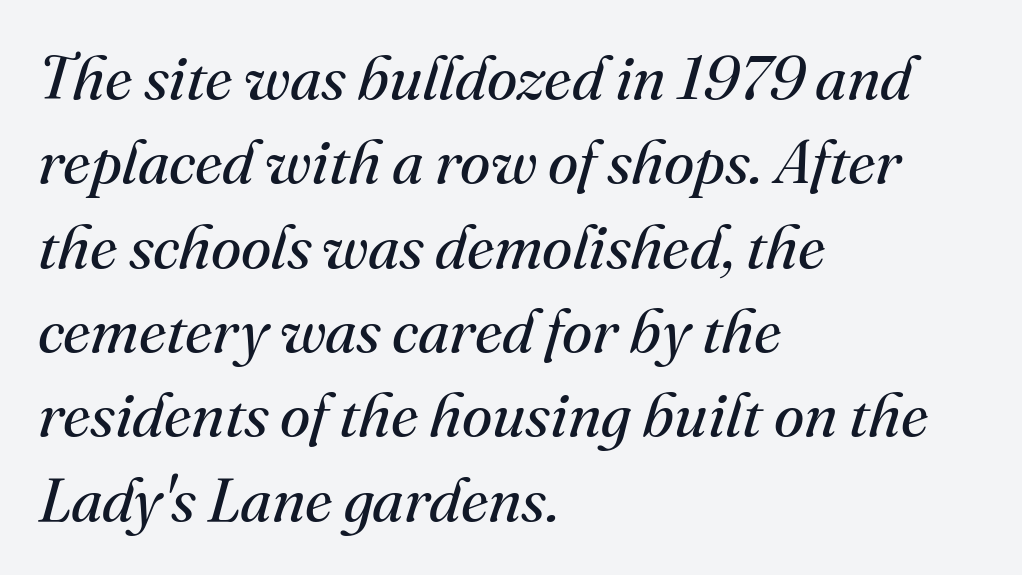
The image shows 62 px regular-weight serif type, italic (leaning right); set left-aligned, normal line spacing (1.36x), normal letter spacing, not underlined; medium stroke contrast and a small x-height.
